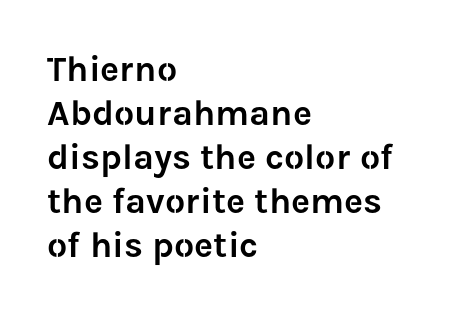
Q: Is the text italic (slanted)? A: No, it is upright.
Q: Is the typeface a serif or a sans-serif typeface? A: Sans-serif.
Q: Is the text underlined? A: No.
Q: How is the paragraph aligned? A: Left-aligned.
Q: Is the spacing between letters normal or unusually wide? A: Normal.
Q: Width (condensed, normal, or wide)? A: Normal.
Q: Stroke contrast? A: Low.
Q: x-height? A: Medium.
Q: Monospaced? A: No.
